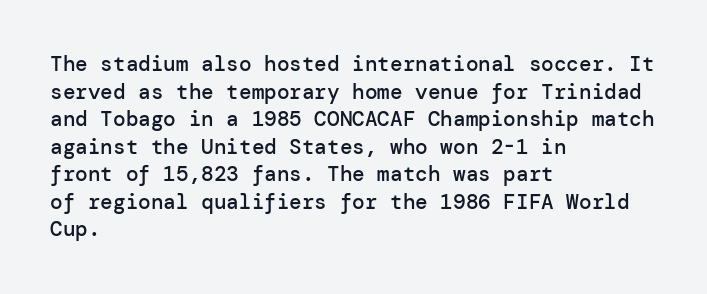
{"italic": "no", "bold": "semi", "underline": "no", "align": "left", "line_spacing": "normal", "line_spacing_ratio": 1.31, "letter_spacing": "normal", "letter_spacing_em": 0.0, "glyph_px": 21}
